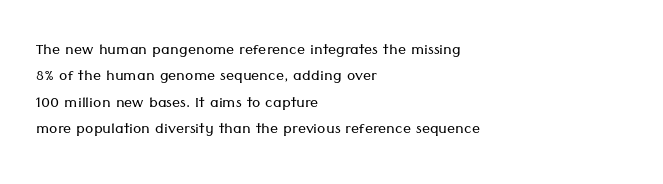
Characters remain perfectly vertical along every line. Rows of type keep a routine distance in the vertical direction. The face looks like a standard text weight, possibly lighter. Letter spacing: default. Each row of text sits above clean, open space.
